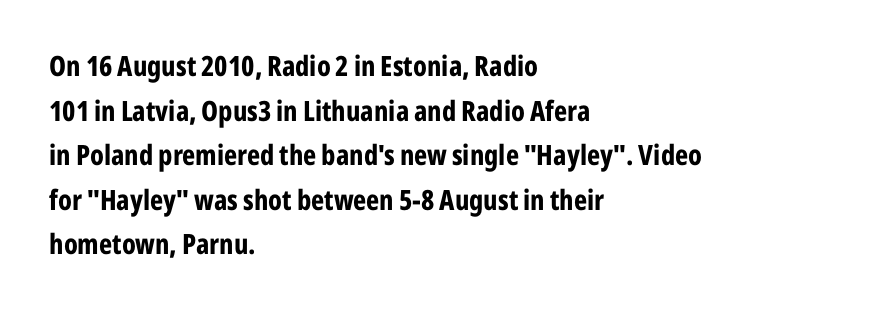
The image shows 28 px bold, condensed sans-serif type, upright; set left-aligned, normal line spacing (1.59x), normal letter spacing, not underlined; low stroke contrast and a medium x-height.
